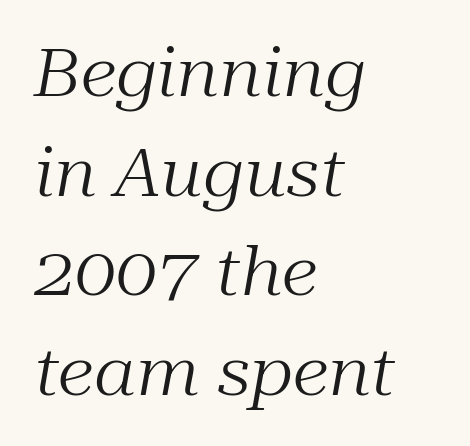
{"serif": "yes", "italic": "yes", "lean": "right", "slant_degrees": 10, "bold": "no", "weight": "regular", "width": "normal", "stroke_contrast": "medium", "x_height": "medium", "monospaced": "no", "underline": "no", "align": "left", "line_spacing": "normal", "line_spacing_ratio": 1.51, "letter_spacing": "normal", "letter_spacing_em": 0.0, "glyph_px": 66}
